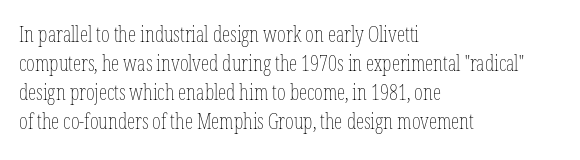
Letters rest on an invisible, unmarked baseline. Heaviness? Minimal to ordinary, like unemphasized prose. The rendering anchors every line to the left-hand side. The line-height multiplier appears to be the usual default.
